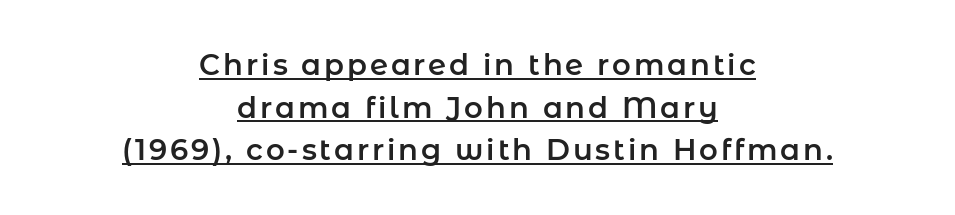
Does the copy run flush right? No — it is centered line by line. What's the leading like? Ordinary, nothing unusual. Does a line run under the words? Yes, clearly. Ordinary non-slanted type is in use. A typesetter would label this face a sans. The passage shown is typed in a proportional face where columns would drift.
